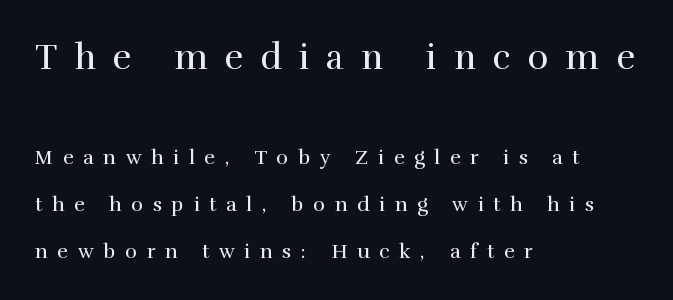
{"serif": "yes", "italic": "no", "bold": "no", "weight": "regular", "width": "normal", "stroke_contrast": "high", "x_height": "medium", "monospaced": "no", "underline": "no", "align": "left", "line_spacing": "loose", "line_spacing_ratio": 2.35, "letter_spacing": "wide", "letter_spacing_em": 0.49, "larger_block": "first", "size_ratio": 1.75, "glyph_px": 35}
